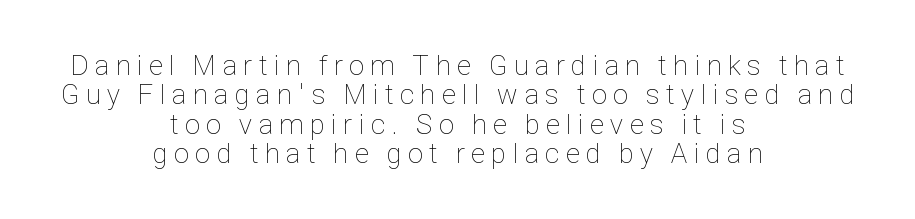
The image shows 28 px thin, condensed type, upright; set centered, tight line spacing (1.05x), unusually wide letter spacing (+0.24 em), not underlined; low stroke contrast and a medium x-height.
